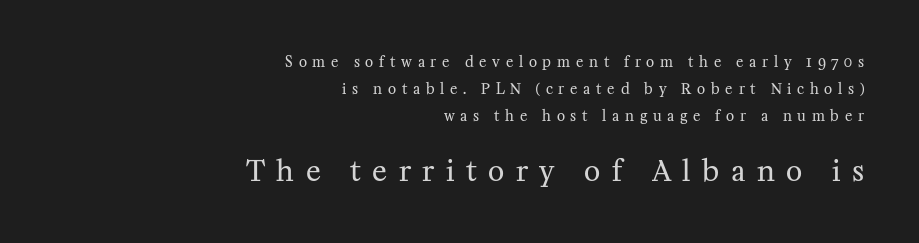
{"serif": "yes", "italic": "no", "bold": "no", "weight": "regular", "width": "normal", "stroke_contrast": "medium", "x_height": "medium", "monospaced": "no", "underline": "no", "align": "right", "line_spacing": "loose", "line_spacing_ratio": 1.93, "letter_spacing": "wide", "letter_spacing_em": 0.41, "larger_block": "second", "size_ratio": 2.0, "glyph_px": 28}
